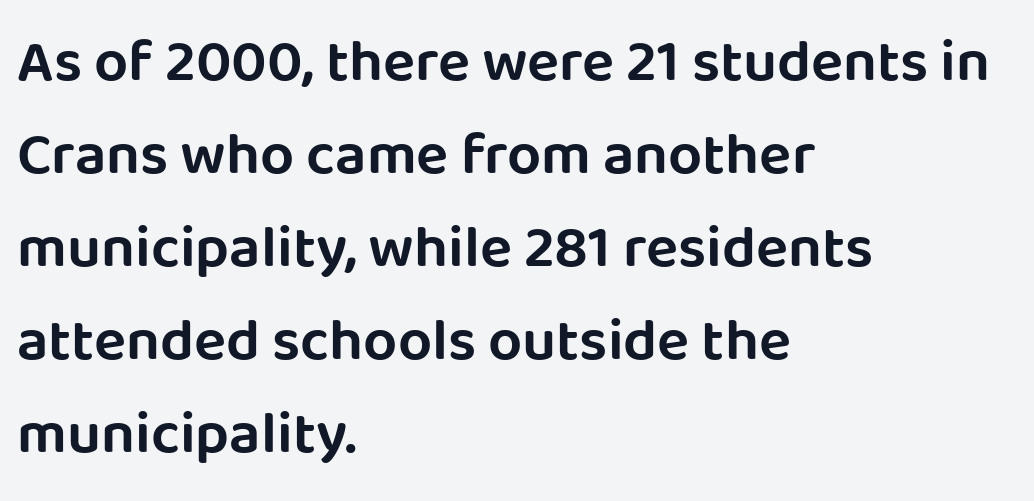
No feet cap the strokes, marking this as sans-serif type. The typography opts for an upright posture over an oblique one. Each word holds together tightly as a unit, with standard inter-letter gaps. The passage shown stacks its lines at a standard gap.
